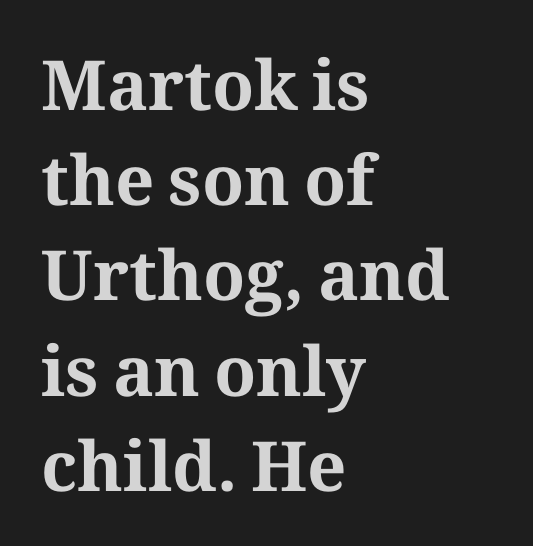
Proportional: the letters do not fall into vertical columns. The strip under each line holds only bare page. The paragraph shown leans on its left margin. Nobody touched the tracking dial on this one. Regarding serifs, this sample has them. When letters stand straight like this, we call the style roman or upright.
